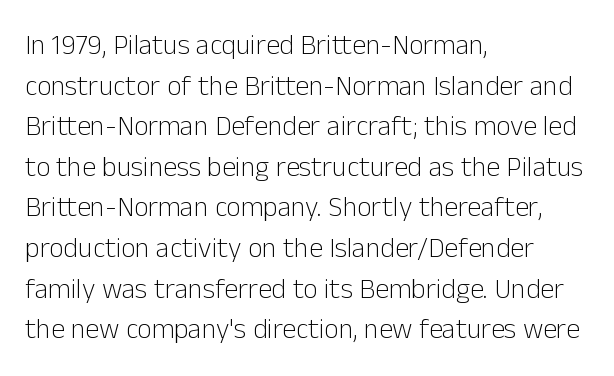
Q: Is the text bold? A: No.
Q: Is the text italic (slanted)? A: No, it is upright.
Q: Is the typeface a serif or a sans-serif typeface? A: Sans-serif.
Q: Is the text underlined? A: No.
Q: How is the paragraph aligned? A: Left-aligned.
Q: Is the spacing between letters normal or unusually wide? A: Normal.
Q: Is the spacing between lines tight, normal or loose? A: Normal.
Q: Width (condensed, normal, or wide)? A: Normal.
Q: Stroke contrast? A: Low.
Q: x-height? A: Medium.
Q: Monospaced? A: No.
